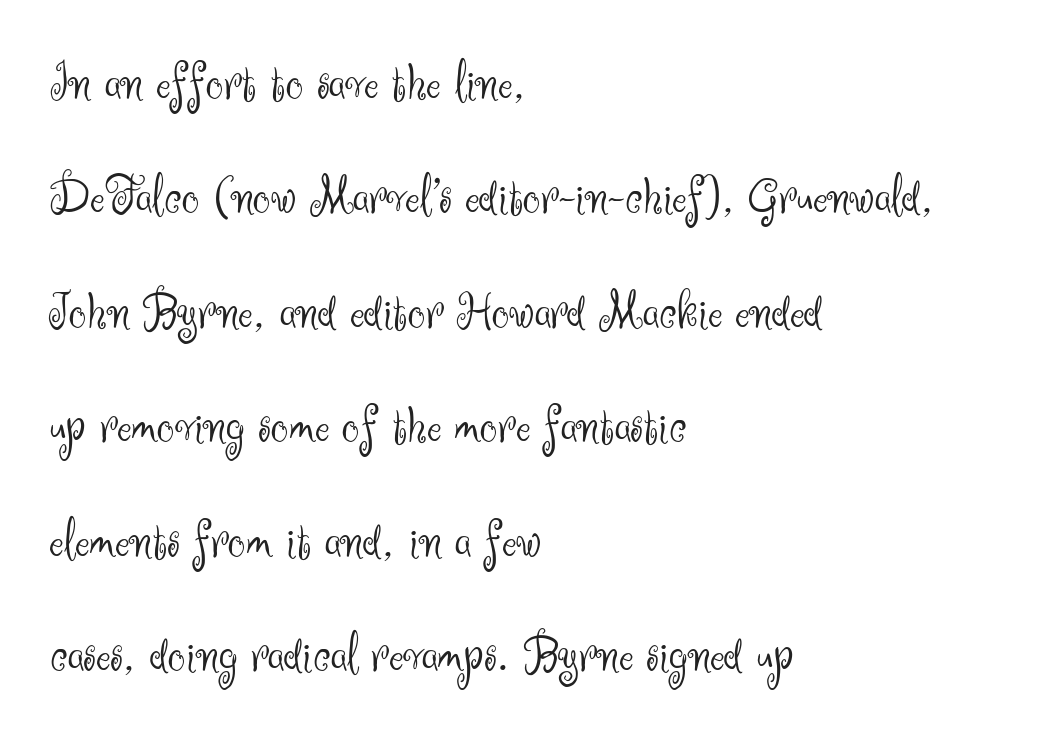
Q: Is the text bold? A: No.
Q: Is the text italic (slanted)? A: No, it is upright.
Q: Is the typeface a serif or a sans-serif typeface? A: Sans-serif.
Q: Is the text underlined? A: No.
Q: How is the paragraph aligned? A: Left-aligned.
Q: Is the spacing between letters normal or unusually wide? A: Normal.
Q: Is the spacing between lines tight, normal or loose? A: Loose.
Q: Width (condensed, normal, or wide)? A: Normal.
Q: Stroke contrast? A: Medium.
Q: x-height? A: Small.
Q: Monospaced? A: No.
